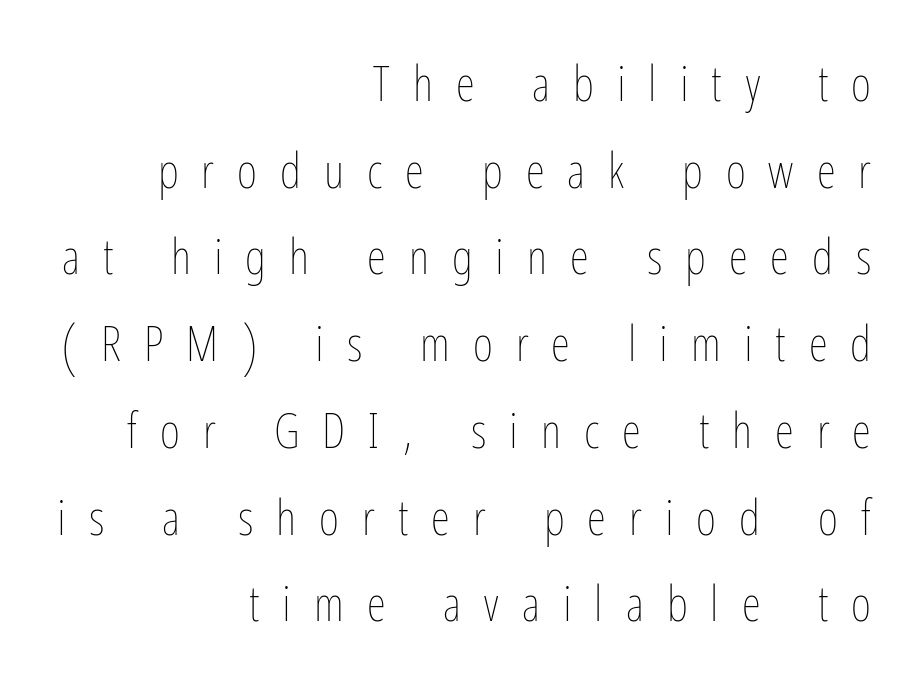
Q: Is the text bold? A: No.
Q: Is the text italic (slanted)? A: No, it is upright.
Q: Is the text underlined? A: No.
Q: How is the paragraph aligned? A: Right-aligned.
Q: Is the spacing between letters normal or unusually wide? A: Unusually wide.
Q: Width (condensed, normal, or wide)? A: Condensed.
Q: Stroke contrast? A: Low.
Q: x-height? A: Medium.
Q: Monospaced? A: No.
